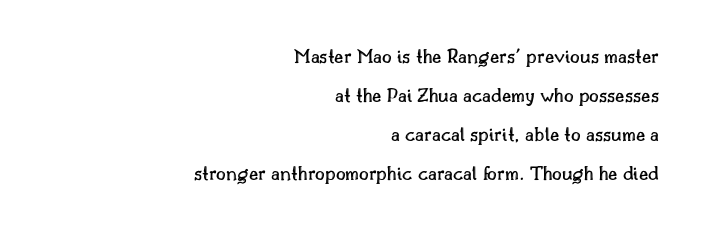
Q: Is the text italic (slanted)? A: No, it is upright.
Q: Is the text underlined? A: No.
Q: How is the paragraph aligned? A: Right-aligned.
Q: Is the spacing between letters normal or unusually wide? A: Normal.
